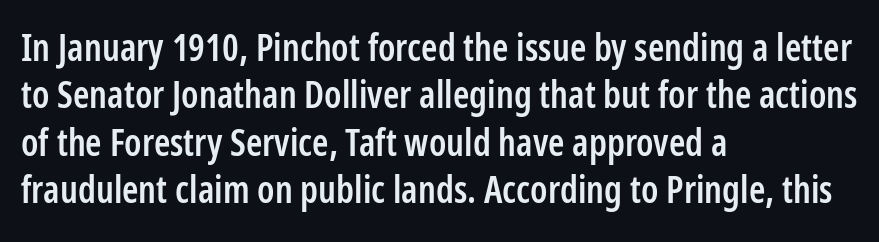
{"serif": "no", "italic": "no", "bold": "semi", "weight": "semibold", "width": "condensed", "stroke_contrast": "low", "x_height": "medium", "monospaced": "no", "underline": "no", "align": "left", "line_spacing": "normal", "line_spacing_ratio": 1.28, "letter_spacing": "normal", "letter_spacing_em": 0.0, "glyph_px": 37}
